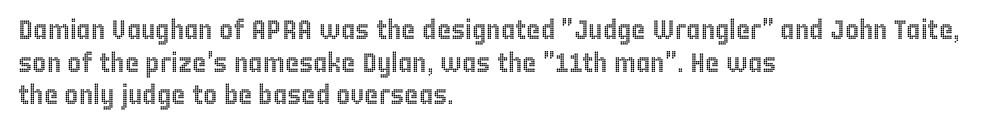
Words float on clear page, feet unadorned. Words appear dense and cohesive because spacing is normal. The lettering holds an erect, upright posture throughout. If you drew a ruler down the left edge, every line would touch it.
